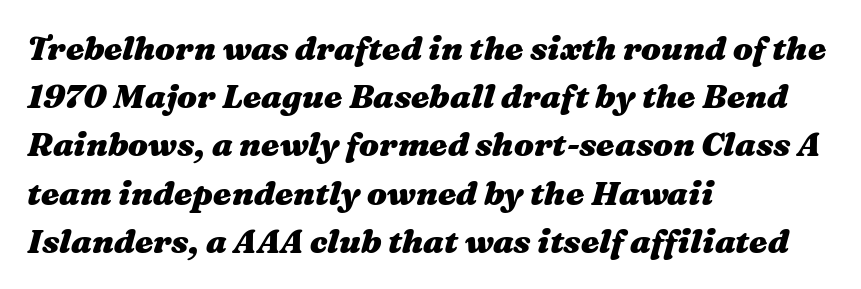
{"italic": "yes", "lean": "right", "slant_degrees": 16, "bold": "yes", "weight": "heavy", "width": "wide", "stroke_contrast": "medium", "x_height": "medium", "monospaced": "no", "underline": "no", "align": "left", "line_spacing": "normal", "line_spacing_ratio": 1.46, "letter_spacing": "normal", "letter_spacing_em": 0.0, "glyph_px": 33}
